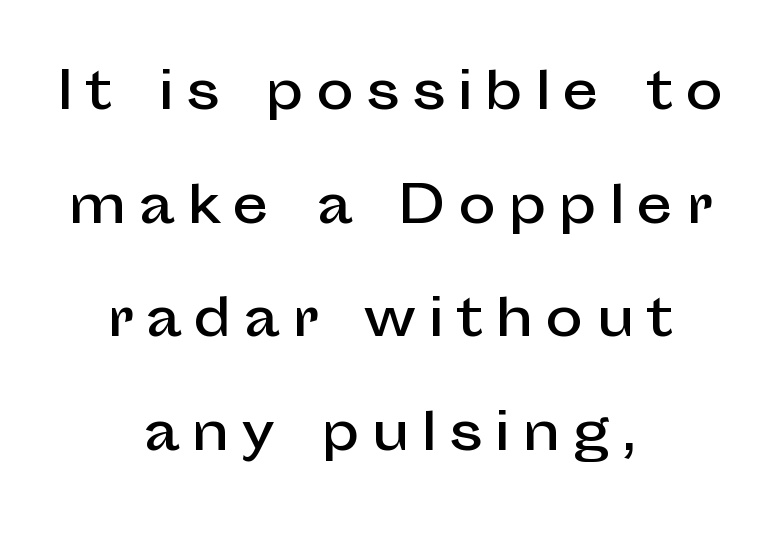
{"serif": "no", "italic": "no", "width": "normal", "stroke_contrast": "low", "x_height": "medium", "monospaced": "no", "underline": "no", "align": "center", "line_spacing": "loose", "line_spacing_ratio": 2.23, "letter_spacing": "wide", "letter_spacing_em": 0.24, "glyph_px": 51}
